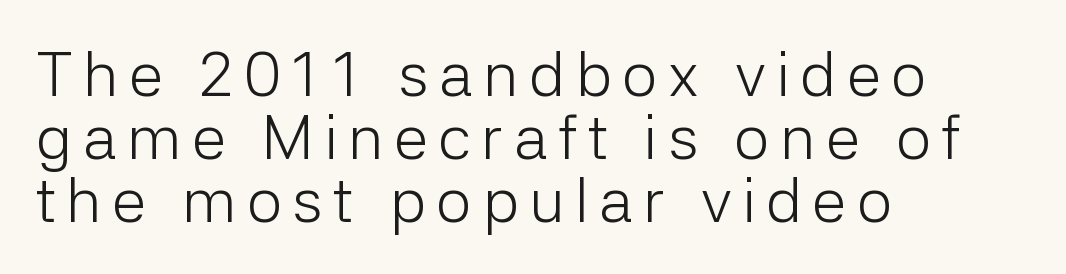
The space directly below the letters is spotless. The passage shown is typed in a proportional face where columns would drift. Whoever set this chose condensed vertical rhythm over breathing room. The passage shown is not bold in any degree. The paragraph has a hard left edge and a soft right edge.
